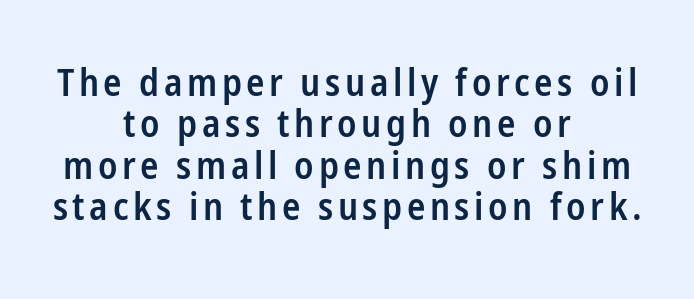
The image shows 38 px semibold, condensed sans-serif type, upright; set centered, tight line spacing (1.09x), not underlined; low stroke contrast and a medium x-height.
